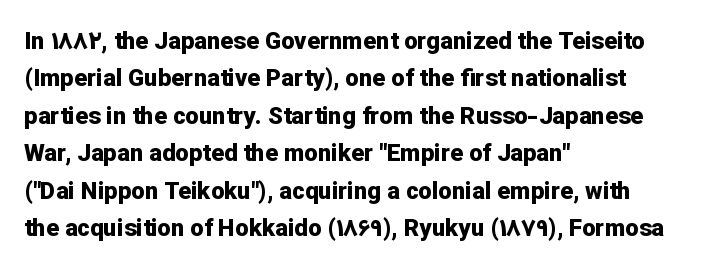
Underline: absent. Strokes here are thick enough to call this a true bold. This block has exactly the height ordinary leading produces. Standard letterfit; no display-style spreading of the glyphs. The lines are quadded left.
